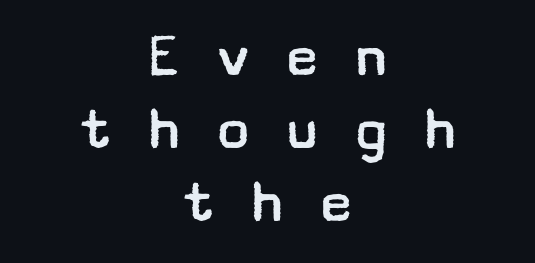
Q: Is the text bold? A: No.
Q: Is the text italic (slanted)? A: No, it is upright.
Q: Is the typeface a serif or a sans-serif typeface? A: Sans-serif.
Q: Is the text underlined? A: No.
Q: How is the paragraph aligned? A: Centered.
Q: Is the spacing between letters normal or unusually wide? A: Unusually wide.
Q: Is the spacing between lines tight, normal or loose? A: Tight.
Q: Width (condensed, normal, or wide)? A: Wide.
Q: Stroke contrast? A: Low.
Q: x-height? A: Medium.
